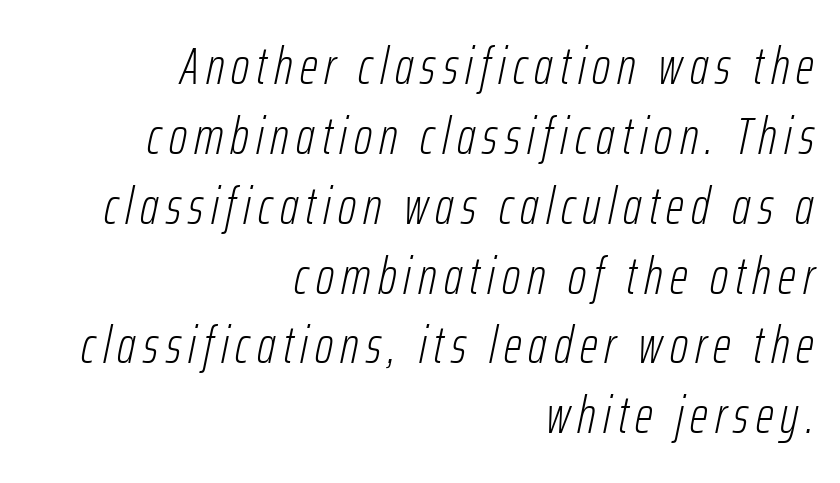
The image shows 51 px light, condensed type, italic (leaning right); set right-aligned, normal line spacing (1.37x), not underlined; low stroke contrast and a medium x-height.
